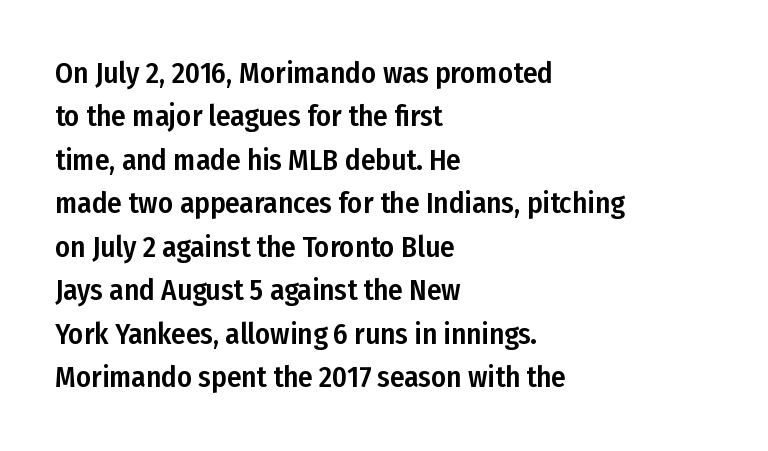
Varying glyph widths throughout — classic text-font behaviour. Regarding leading, the lines here are spaced in the standard way. Italic? Not at all — the glyphs are vertical. A typesetter would call this zero additional tracking. Is the block centered? No — it sits flush against the left margin.
